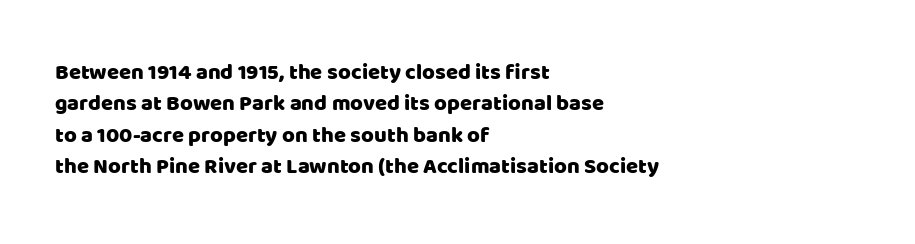
{"italic": "no", "underline": "no", "align": "left", "line_spacing": "normal", "line_spacing_ratio": 1.43, "letter_spacing": "normal", "letter_spacing_em": 0.0, "glyph_px": 22}
